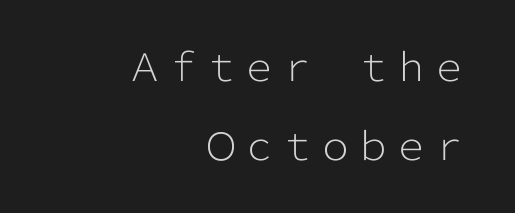
Are there feet on the stems? There aren't — it's a sans. Proportional: the letters do not fall into vertical columns. The space directly below the letters is spotless. A quiet, ordinary-to-light weight characterises the typeface. Observe the ordinary spacing: letters are neighbours, not strangers. How would I describe the line gaps? Wide and relaxed.
